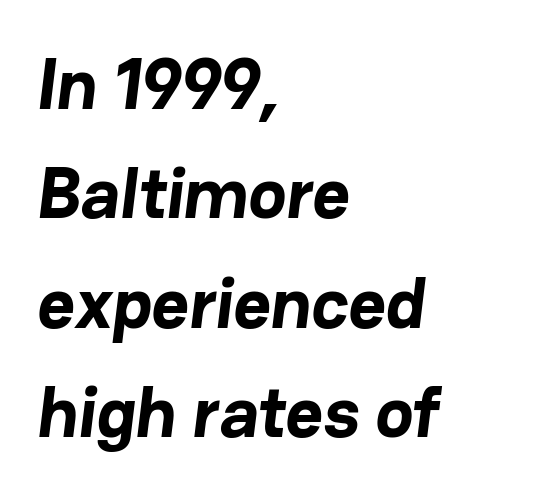
Note the varied advance widths — an 'i' is clearly narrower than an 'm'. You'd pick this weight for a headline — it's a proper bold. Underlining? Definitely not there. Classification — sans serif. Observe the ordinary spacing: letters are neighbours, not strangers. Every row of glyphs begins at an identical x-position on the left.
